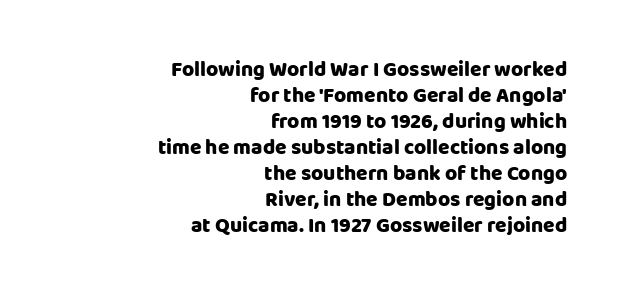
The image shows 21 px bold type, upright; set right-aligned, line spacing 1.24x, normal letter spacing, not underlined.
